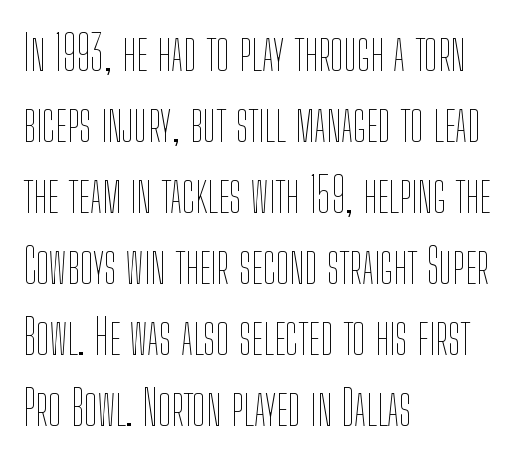
The image shows 48 px thin, condensed type, upright; set left-aligned, normal line spacing (1.48x), normal letter spacing, not underlined; low stroke contrast and a medium x-height.
